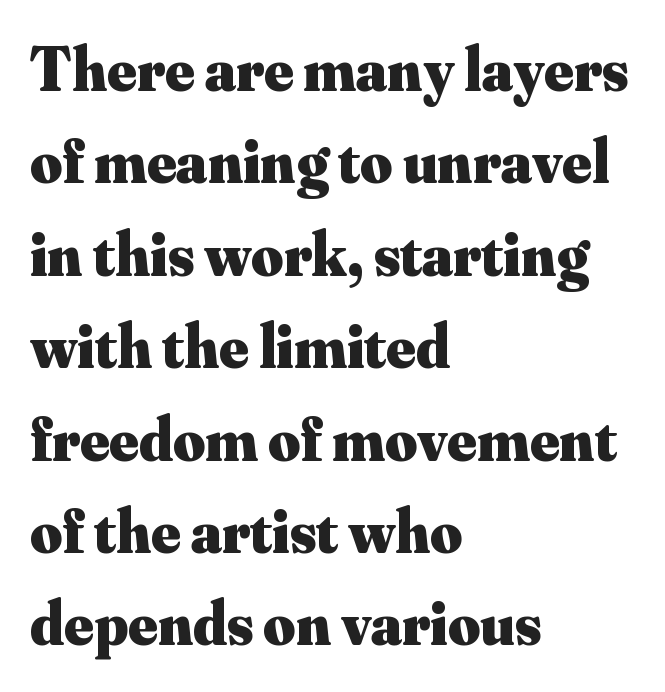
Q: Is the text bold? A: Yes.
Q: Is the text italic (slanted)? A: No, it is upright.
Q: Is the typeface a serif or a sans-serif typeface? A: Serif.
Q: Is the text underlined? A: No.
Q: How is the paragraph aligned? A: Left-aligned.
Q: Is the spacing between letters normal or unusually wide? A: Normal.
Q: Is the spacing between lines tight, normal or loose? A: Normal.
Q: Width (condensed, normal, or wide)? A: Normal.
Q: Stroke contrast? A: Medium.
Q: x-height? A: Small.
Q: Monospaced? A: No.
